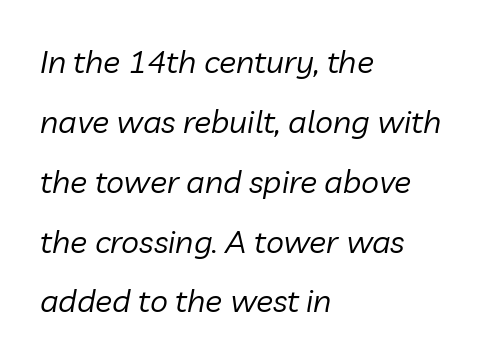
Q: Is the text bold? A: No.
Q: Is the text italic (slanted)? A: Yes, it leans right by about 10 degrees.
Q: Is the text underlined? A: No.
Q: How is the paragraph aligned? A: Left-aligned.
Q: Is the spacing between letters normal or unusually wide? A: Normal.
Q: Width (condensed, normal, or wide)? A: Normal.
Q: Stroke contrast? A: Low.
Q: x-height? A: Medium.
Q: Monospaced? A: No.
